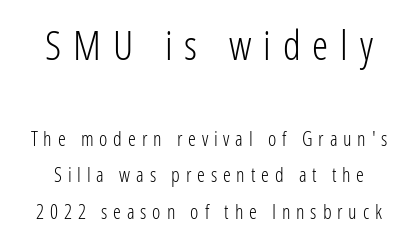
{"serif": "no", "italic": "no", "bold": "no", "weight": "light", "width": "condensed", "stroke_contrast": "low", "x_height": "medium", "monospaced": "no", "underline": "no", "align": "center", "line_spacing_ratio": 1.83, "letter_spacing": "wide", "letter_spacing_em": 0.29, "larger_block": "first", "size_ratio": 2.05, "glyph_px": 41}
